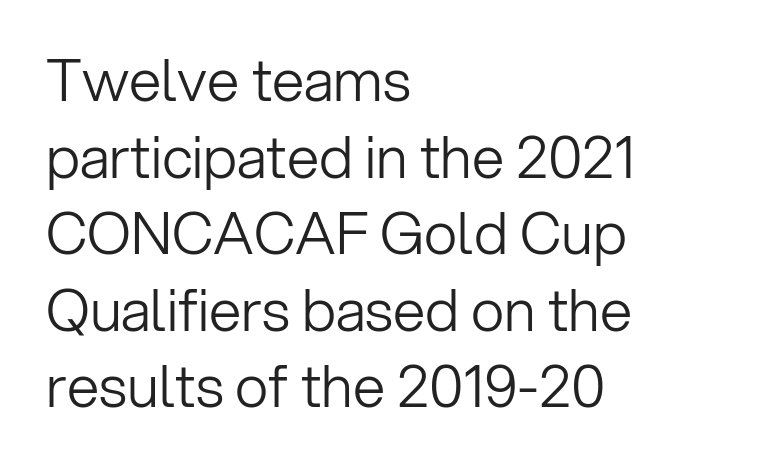
Q: Is the text bold? A: No.
Q: Is the text italic (slanted)? A: No, it is upright.
Q: Is the typeface a serif or a sans-serif typeface? A: Sans-serif.
Q: Is the text underlined? A: No.
Q: How is the paragraph aligned? A: Left-aligned.
Q: Is the spacing between letters normal or unusually wide? A: Normal.
Q: Is the spacing between lines tight, normal or loose? A: Normal.
Q: Width (condensed, normal, or wide)? A: Normal.
Q: Stroke contrast? A: Low.
Q: x-height? A: Medium.
Q: Monospaced? A: No.
